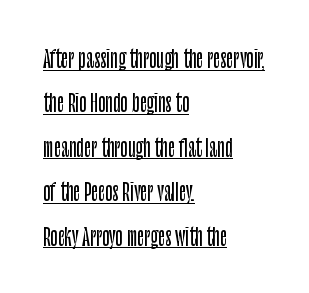
The image shows 24 px text type, upright; set left-aligned, line spacing 1.85x, normal letter spacing, underlined.
